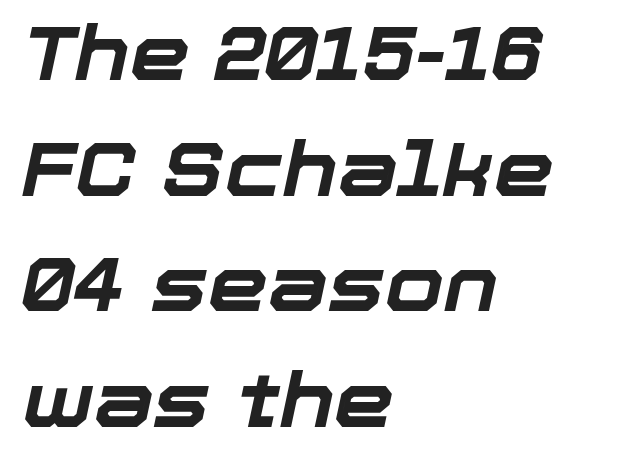
{"italic": "yes", "lean": "right", "slant_degrees": 12, "bold": "yes", "weight": "bold", "width": "normal", "stroke_contrast": "low", "x_height": "medium", "monospaced": "no", "underline": "no", "align": "left", "line_spacing": "normal", "line_spacing_ratio": 1.52, "letter_spacing": "normal", "letter_spacing_em": 0.0, "glyph_px": 76}
